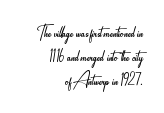
The image shows 22 px text type; set right-aligned, tight line spacing (1.08x), normal letter spacing, not underlined.
